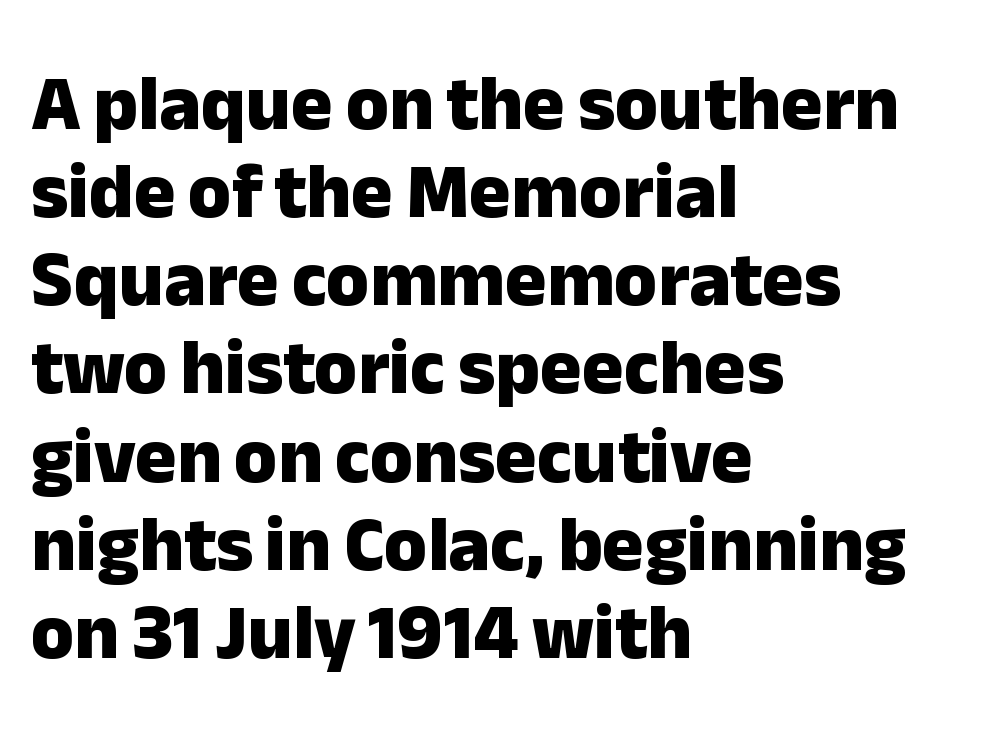
Heavy-handed strokes throughout: this text is bold. Quick note: not italic, upright. The rendering uses a small line-height, squeezing the rows. Layout note: lines flush left. This sample has the flowing, uneven cadence of proportional lettering. No word sits above an underline.
